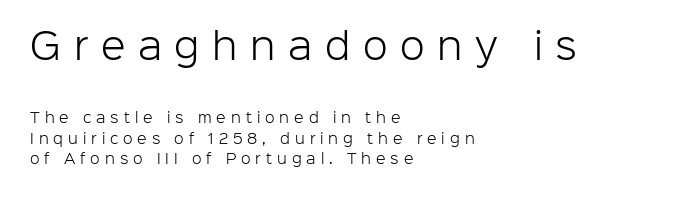
{"serif": "no", "italic": "no", "bold": "no", "weight": "light", "width": "normal", "stroke_contrast": "low", "x_height": "medium", "monospaced": "no", "underline": "no", "align": "left", "line_spacing": "normal", "line_spacing_ratio": 1.46, "letter_spacing": "wide", "letter_spacing_em": 0.35, "larger_block": "first", "size_ratio": 2.57, "glyph_px": 36}
